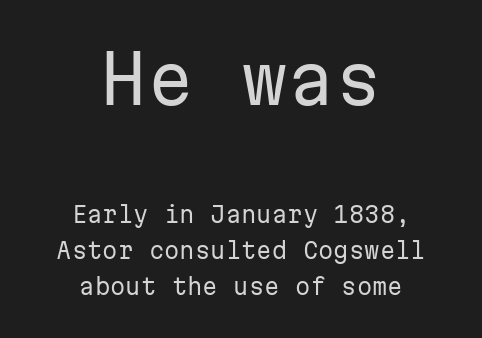
Each row of text sits above clean, open space. A typesetter would call this zero additional tracking. What's the leading like? Ordinary, nothing unusual. The type family on display is of the sans-serif kind. Horizontally, the lines are justified to the midpoint only. Style check: upright.
